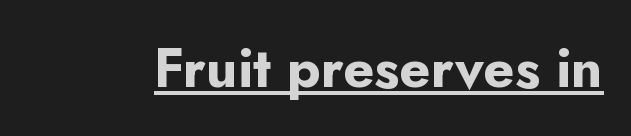
This sample uses a sans-serif face. A typesetter would mark this as roman, not italic. No extra tracking has been applied to these lines. Summary of weight: heavy, a full bold. Like a heading marked for emphasis, these lines bear an underscore. The passage shown is typed in a proportional face where columns would drift.
